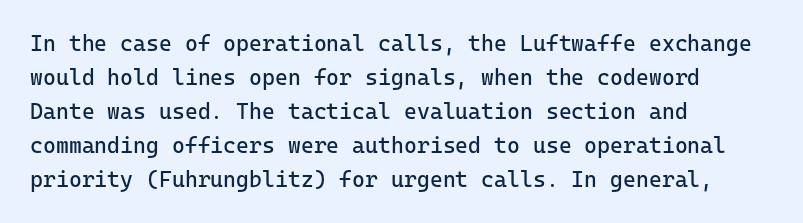
The image shows 22 px text type, upright; set left-aligned, normal line spacing (1.54x), normal letter spacing, not underlined.
